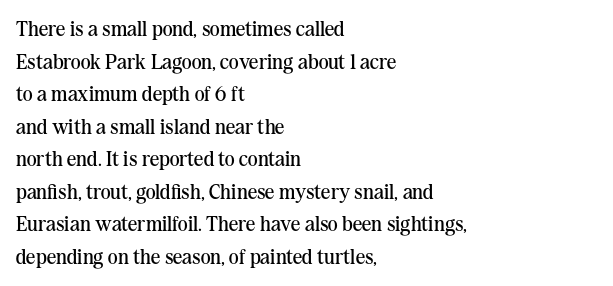
Q: Is the text bold? A: No.
Q: Is the text italic (slanted)? A: No, it is upright.
Q: Is the text underlined? A: No.
Q: How is the paragraph aligned? A: Left-aligned.
Q: Is the spacing between letters normal or unusually wide? A: Normal.
Q: Is the spacing between lines tight, normal or loose? A: Normal.
